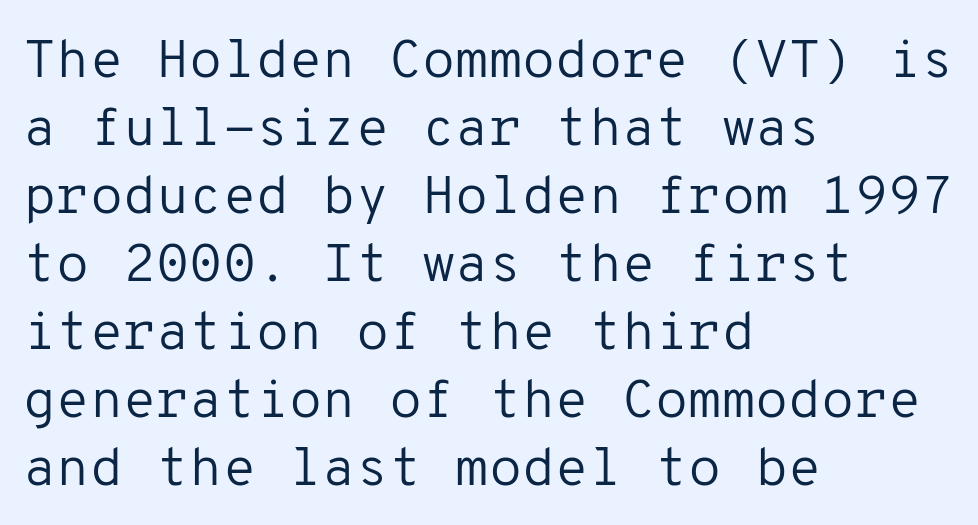
{"serif": "no", "italic": "no", "bold": "no", "weight": "regular", "width": "normal", "stroke_contrast": "low", "x_height": "medium", "monospaced": "yes", "underline": "no", "align": "left", "line_spacing": "normal", "line_spacing_ratio": 1.26, "letter_spacing": "normal", "letter_spacing_em": 0.0, "glyph_px": 54}
